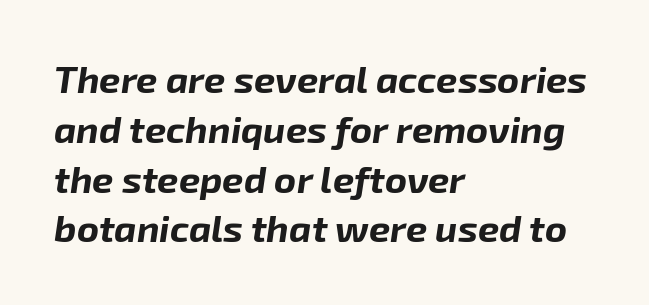
{"italic": "yes", "lean": "right", "slant_degrees": 8, "bold": "yes", "weight": "bold", "width": "normal", "stroke_contrast": "low", "x_height": "medium", "monospaced": "no", "underline": "no", "align": "left", "line_spacing": "normal", "line_spacing_ratio": 1.31, "letter_spacing": "normal", "letter_spacing_em": 0.0, "glyph_px": 38}
